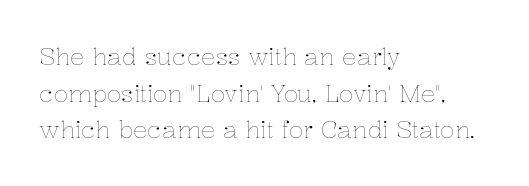
Standard letterfit; no display-style spreading of the glyphs. No chunkiness to these letters — they're not bold. This is roman type, the default non-slanted kind. Does the copy run flush right? No — it runs flush left.
